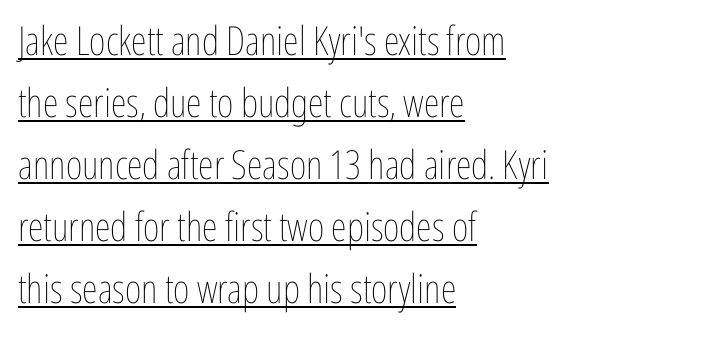
Q: Is the text bold? A: No.
Q: Is the text italic (slanted)? A: No, it is upright.
Q: Is the text underlined? A: Yes.
Q: How is the paragraph aligned? A: Left-aligned.
Q: Is the spacing between letters normal or unusually wide? A: Normal.
Q: Is the spacing between lines tight, normal or loose? A: Normal.
Q: Width (condensed, normal, or wide)? A: Condensed.
Q: Stroke contrast? A: Low.
Q: x-height? A: Medium.
Q: Monospaced? A: No.
